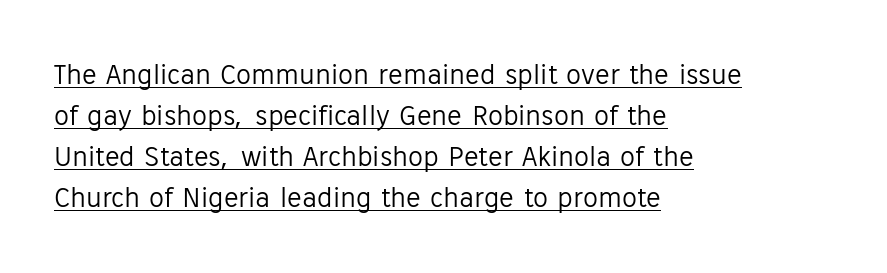
Words appear dense and cohesive because spacing is normal. The block of text has a typical density, with ordinary space between rows. Observe the absence of serifs on each vertical stroke in this sample. Leftover space on each line is placed entirely after the last word. Caption: lettering with a line underneath.
